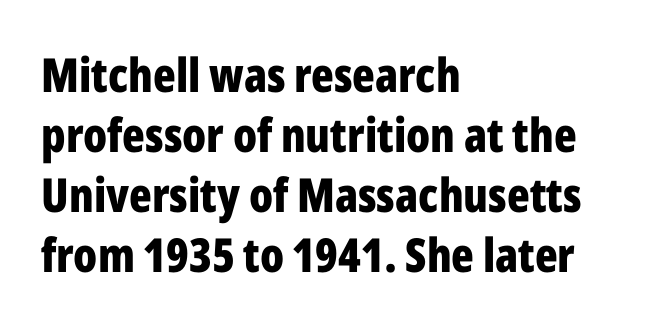
Q: Is the text bold? A: Yes.
Q: Is the text italic (slanted)? A: No, it is upright.
Q: Is the typeface a serif or a sans-serif typeface? A: Sans-serif.
Q: Is the text underlined? A: No.
Q: How is the paragraph aligned? A: Left-aligned.
Q: Is the spacing between letters normal or unusually wide? A: Normal.
Q: Is the spacing between lines tight, normal or loose? A: Normal.
Q: Width (condensed, normal, or wide)? A: Condensed.
Q: Stroke contrast? A: Low.
Q: x-height? A: Medium.
Q: Monospaced? A: No.
